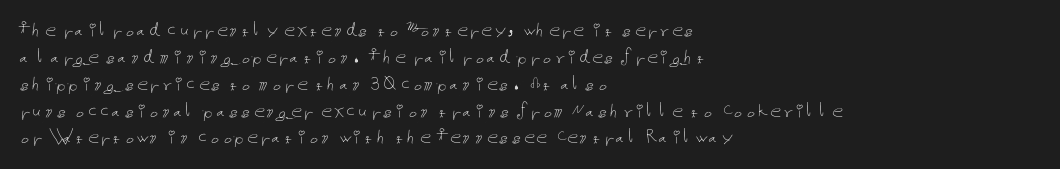
Honestly, the letter spacing is just normal — you wouldn't notice it. A student would call this left alignment; a typographer would say flush left, rag right. The font sits on the lighter half of the weight spectrum, regular included. Just letters on the line, the space beneath them empty.
